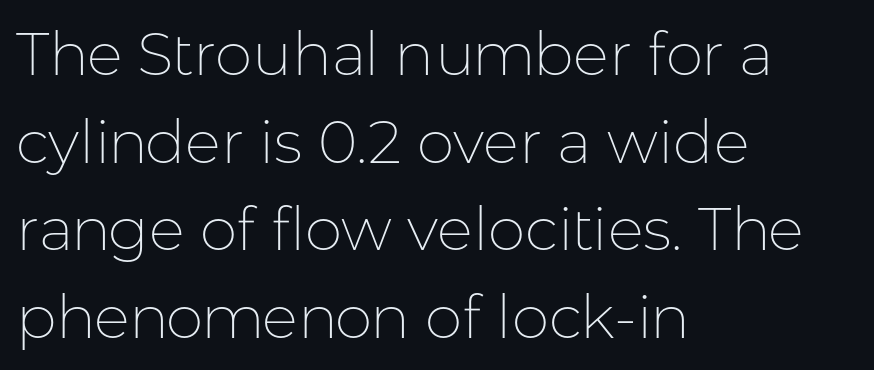
Q: Is the text bold? A: No.
Q: Is the text italic (slanted)? A: No, it is upright.
Q: Is the typeface a serif or a sans-serif typeface? A: Sans-serif.
Q: Is the text underlined? A: No.
Q: How is the paragraph aligned? A: Left-aligned.
Q: Is the spacing between letters normal or unusually wide? A: Normal.
Q: Is the spacing between lines tight, normal or loose? A: Normal.
Q: Width (condensed, normal, or wide)? A: Normal.
Q: Stroke contrast? A: Low.
Q: x-height? A: Medium.
Q: Monospaced? A: No.
